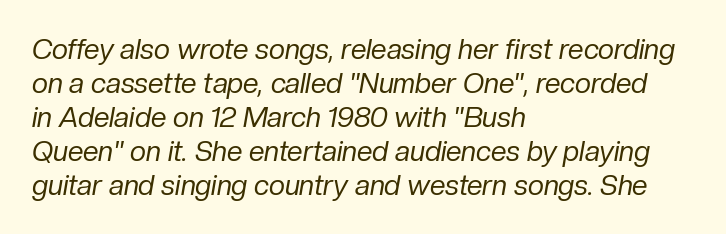
Check the space under the baseline: it is left empty. Letter spacing: default. The compositor pushed each line to the left boundary. The whole block is typeset with a tilt. These lines are rendered in a variable-pitch font. On a weight scale, this lands at 450 or below.
